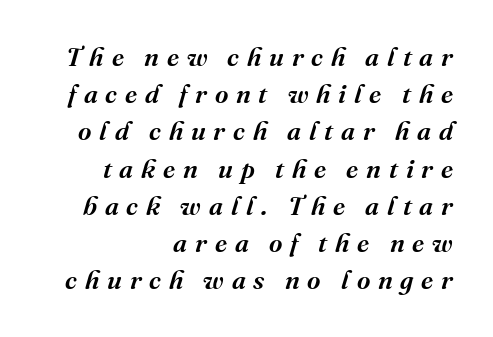
{"italic": "yes", "lean": "right", "slant_degrees": 16, "underline": "no", "align": "right", "line_spacing": "normal", "line_spacing_ratio": 1.43, "letter_spacing": "wide", "letter_spacing_em": 0.3, "glyph_px": 26}
